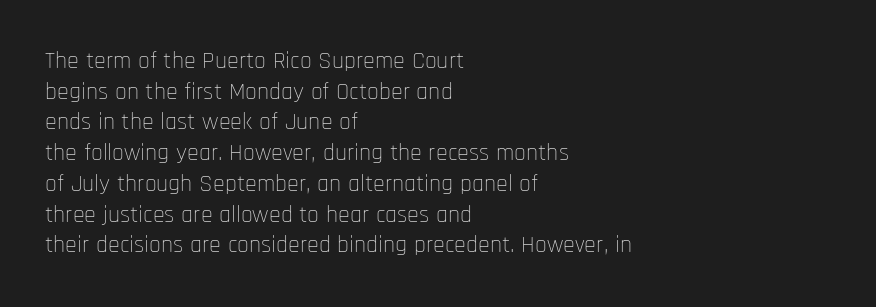
{"italic": "no", "bold": "no", "underline": "no", "align": "left", "line_spacing": "normal", "line_spacing_ratio": 1.28, "letter_spacing": "normal", "letter_spacing_em": 0.0, "glyph_px": 24}
